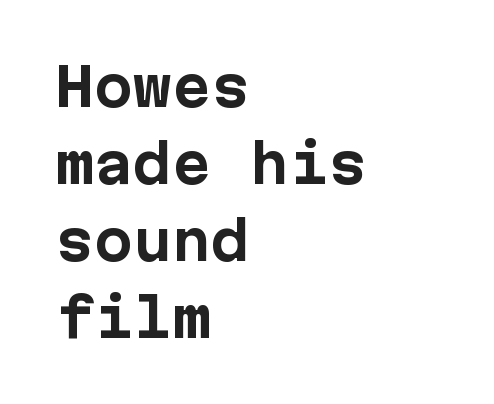
Q: Is the text bold? A: Yes.
Q: Is the text italic (slanted)? A: No, it is upright.
Q: Is the typeface a serif or a sans-serif typeface? A: Sans-serif.
Q: Is the text underlined? A: No.
Q: How is the paragraph aligned? A: Left-aligned.
Q: Is the spacing between letters normal or unusually wide? A: Normal.
Q: Is the spacing between lines tight, normal or loose? A: Normal.
Q: Width (condensed, normal, or wide)? A: Normal.
Q: Stroke contrast? A: Low.
Q: x-height? A: Medium.
Q: Monospaced? A: Yes.
